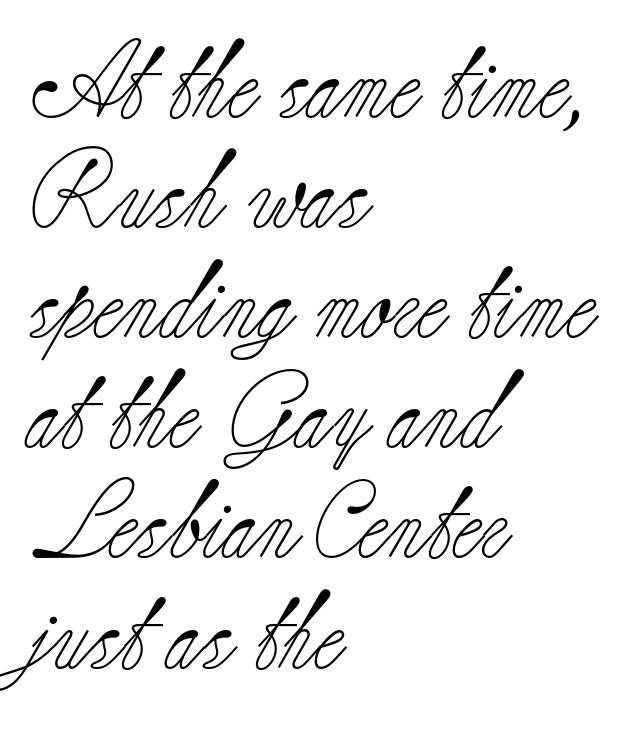
{"serif": "yes", "bold": "no", "weight": "light", "width": "normal", "stroke_contrast": "low", "x_height": "small", "monospaced": "no", "underline": "no", "align": "left", "line_spacing": "normal", "line_spacing_ratio": 1.43, "letter_spacing": "normal", "letter_spacing_em": 0.0, "glyph_px": 77}
